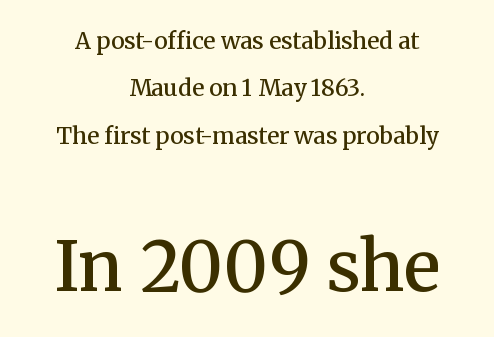
{"serif": "yes", "italic": "no", "bold": "semi", "weight": "semibold", "width": "normal", "stroke_contrast": "medium", "x_height": "medium", "monospaced": "no", "underline": "no", "align": "center", "line_spacing": "loose", "line_spacing_ratio": 2.06, "letter_spacing": "normal", "letter_spacing_em": 0.0, "larger_block": "second", "size_ratio": 3.0, "glyph_px": 69}
